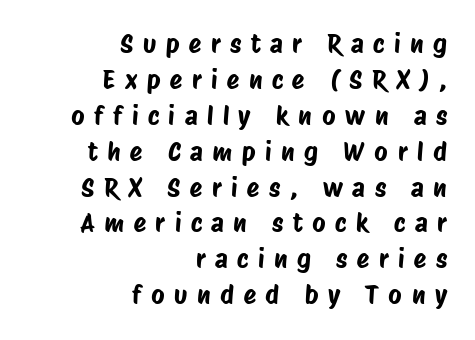
{"underline": "no", "align": "right", "line_spacing": "normal", "line_spacing_ratio": 1.38, "letter_spacing": "wide", "letter_spacing_em": 0.36, "glyph_px": 26}
